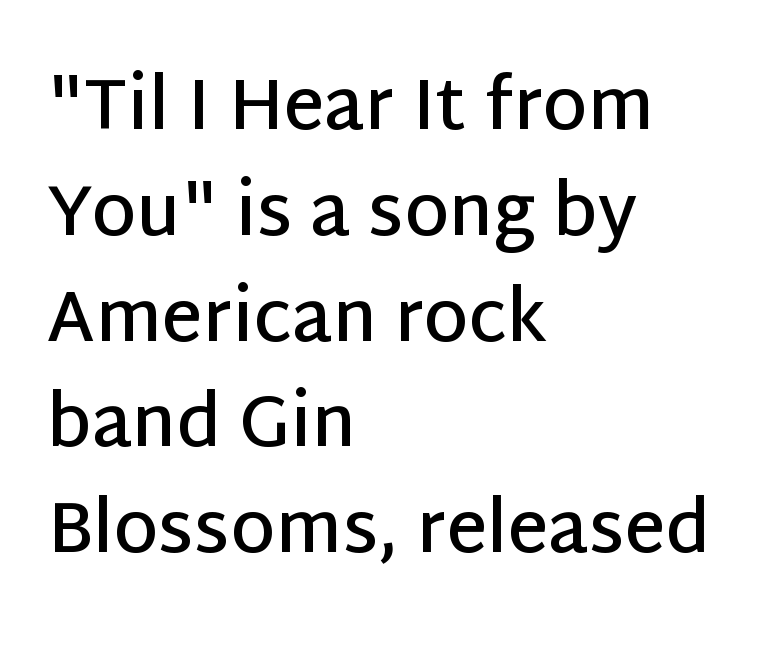
Q: Is the text bold? A: Semi-bold.
Q: Is the text italic (slanted)? A: No, it is upright.
Q: Is the typeface a serif or a sans-serif typeface? A: Sans-serif.
Q: Is the text underlined? A: No.
Q: How is the paragraph aligned? A: Left-aligned.
Q: Is the spacing between letters normal or unusually wide? A: Normal.
Q: Is the spacing between lines tight, normal or loose? A: Normal.
Q: Width (condensed, normal, or wide)? A: Normal.
Q: Stroke contrast? A: Low.
Q: x-height? A: Large.
Q: Monospaced? A: No.
